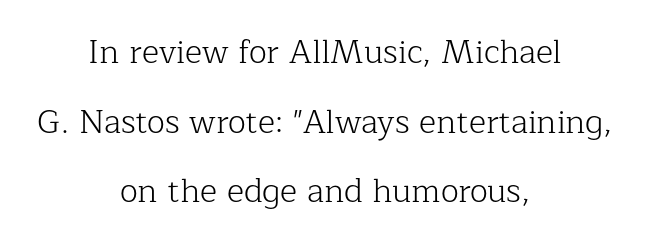
The image shows 33 px light serif type, upright; set centered, loose line spacing (2.11x), normal letter spacing, not underlined; low stroke contrast and a medium x-height.
